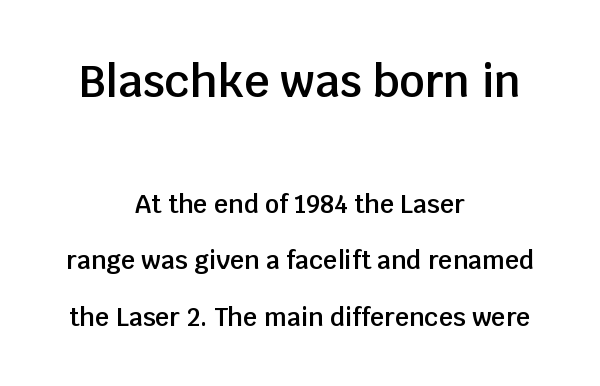
The vertical gap from one line to the next is large. The typography opts for an upright posture over an oblique one. The passage shown is semibold, sitting just below true bold. The rendering shrinks the type as you move from the upper chunk to the lower. Compared with a flush-left layout, this one balances lines on the center instead. What stands out about the letter spacing? Nothing — it is the standard amount.
